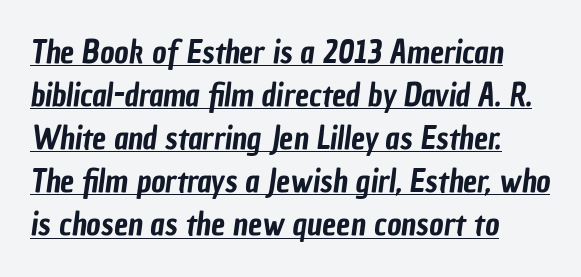
Q: Is the typeface a serif or a sans-serif typeface? A: Sans-serif.
Q: Is the text underlined? A: Yes.
Q: How is the paragraph aligned? A: Left-aligned.
Q: Is the spacing between letters normal or unusually wide? A: Normal.
Q: Is the spacing between lines tight, normal or loose? A: Normal.
Q: Width (condensed, normal, or wide)? A: Condensed.
Q: Stroke contrast? A: Low.
Q: x-height? A: Medium.
Q: Monospaced? A: No.
